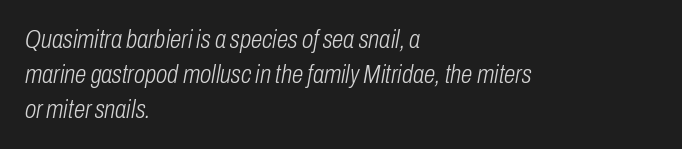
The image shows 26 px text type, italic (leaning right); set left-aligned, normal line spacing (1.34x), normal letter spacing, not underlined.
